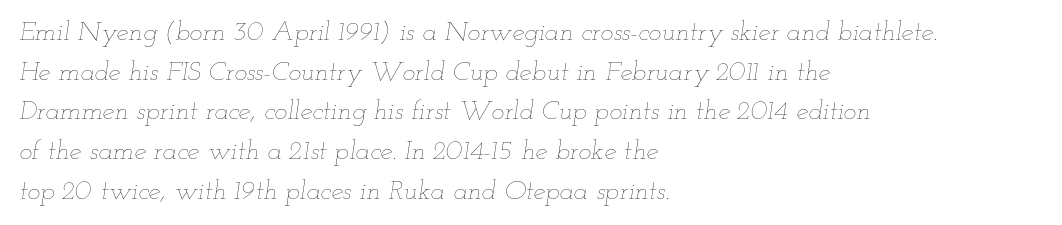
Each stroke keeps to a modest, everyday thickness or less. Glyph-to-glyph distance matches everyday printed text. Left-aligned paragraph, ragged on the right. Rendered with sloped, italic letterforms.
